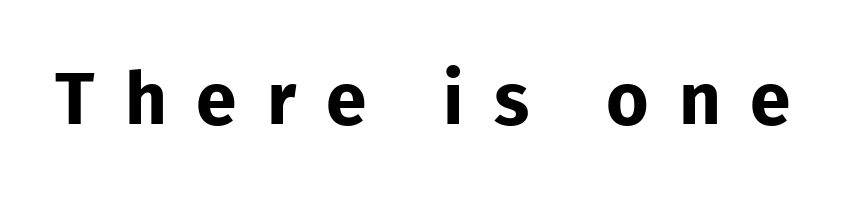
Q: Is the text bold? A: Yes.
Q: Is the text italic (slanted)? A: No, it is upright.
Q: Is the typeface a serif or a sans-serif typeface? A: Sans-serif.
Q: Is the text underlined? A: No.
Q: Is the spacing between letters normal or unusually wide? A: Unusually wide.
Q: Width (condensed, normal, or wide)? A: Normal.
Q: Stroke contrast? A: Low.
Q: x-height? A: Medium.
Q: Monospaced? A: No.
